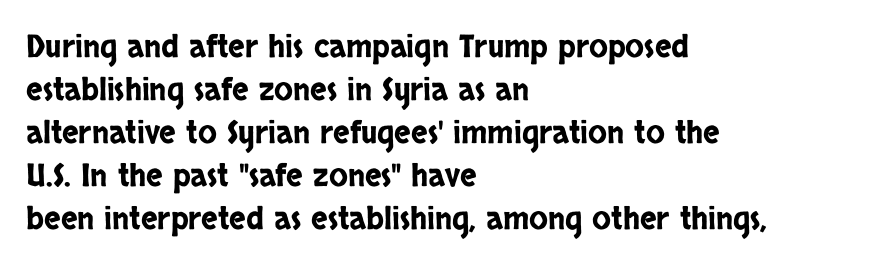
The image shows 31 px condensed sans-serif type, upright; set left-aligned, normal line spacing (1.39x), normal letter spacing, not underlined; low stroke contrast and a large x-height.
